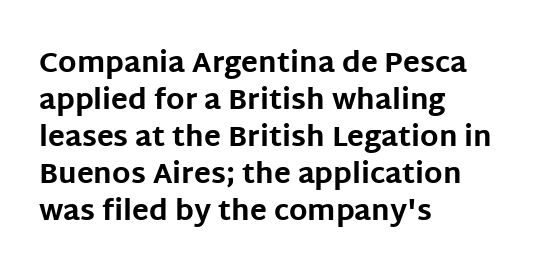
The face used here is proportionally spaced, like ordinary book or web type. The foot of each line stays bare and open. Rendered with straight, roman letterforms. Observe the ordinary spacing: letters are neighbours, not strangers. Set as a true bold cut, around the 700 mark. Every row of glyphs begins at an identical x-position on the left.
